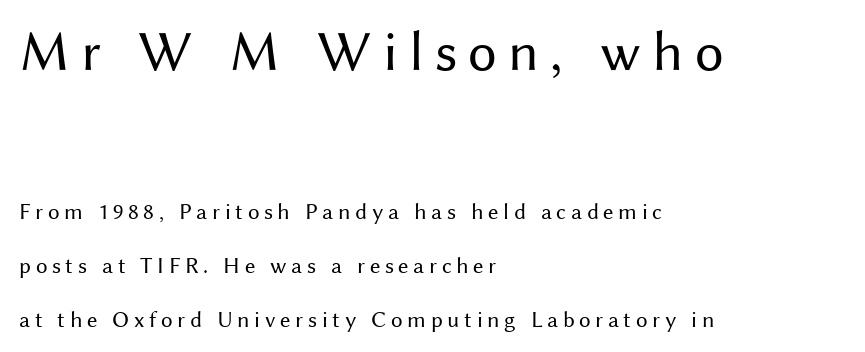
Q: Is the text bold? A: No.
Q: Is the text italic (slanted)? A: No, it is upright.
Q: Is the typeface a serif or a sans-serif typeface? A: Sans-serif.
Q: Is the text underlined? A: No.
Q: How is the paragraph aligned? A: Left-aligned.
Q: Is the spacing between letters normal or unusually wide? A: Unusually wide.
Q: Is the spacing between lines tight, normal or loose? A: Loose.
Q: Which block of text is set in a larger size, the first (top) or the second (bottom)? A: The first (top) one.
Q: Width (condensed, normal, or wide)? A: Normal.
Q: Stroke contrast? A: Medium.
Q: x-height? A: Medium.
Q: Monospaced? A: No.
